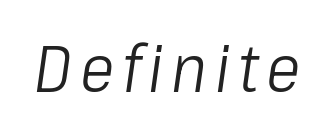
Q: Is the text bold? A: No.
Q: Is the text italic (slanted)? A: Yes, it leans right by about 8 degrees.
Q: Is the text underlined? A: No.
Q: Width (condensed, normal, or wide)? A: Condensed.
Q: Stroke contrast? A: Low.
Q: x-height? A: Medium.
Q: Monospaced? A: No.
